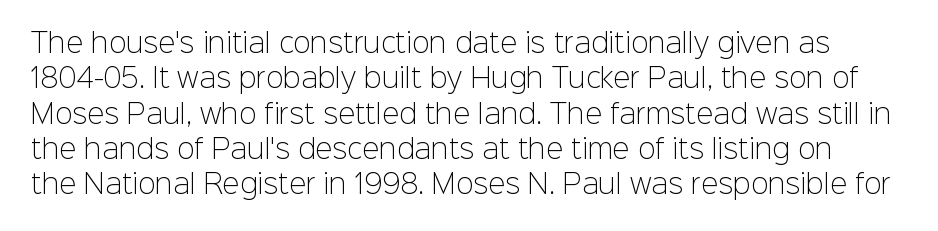
Q: Is the text bold? A: No.
Q: Is the text italic (slanted)? A: No, it is upright.
Q: Is the text underlined? A: No.
Q: Is the spacing between letters normal or unusually wide? A: Normal.
Q: Is the spacing between lines tight, normal or loose? A: Normal.
